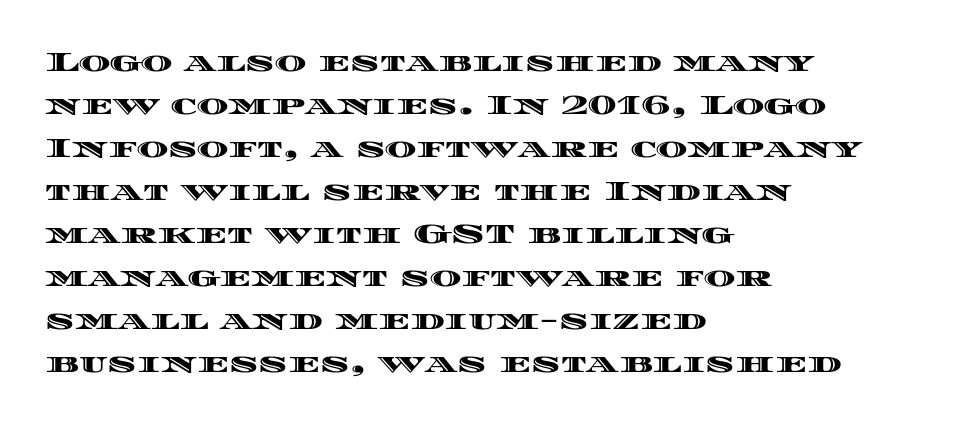
Q: Is the text italic (slanted)? A: No, it is upright.
Q: Is the text underlined? A: No.
Q: How is the paragraph aligned? A: Left-aligned.
Q: Is the spacing between letters normal or unusually wide? A: Normal.
Q: Is the spacing between lines tight, normal or loose? A: Normal.
